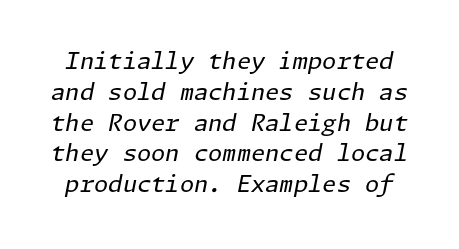
The image shows 23 px text type, italic (leaning right); set normal line spacing (1.34x), normal letter spacing, not underlined.
